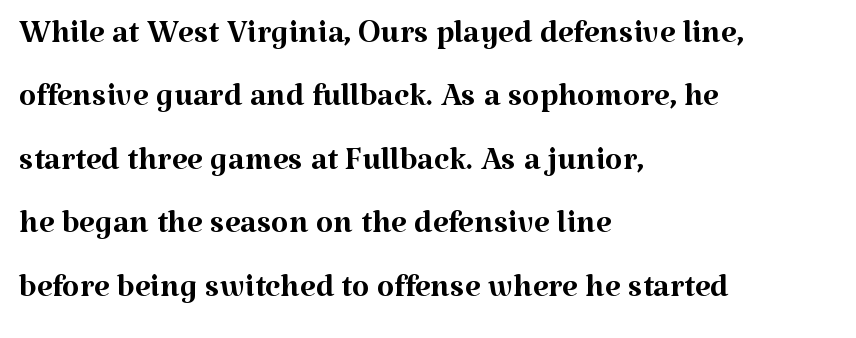
Default kerning and tracking; the words read as compact shapes. These lines sit exactly where default settings would place them. Which margin do the lines hug? The left one — the right edge is uneven. Only glyphs here, with clear space below each row.
